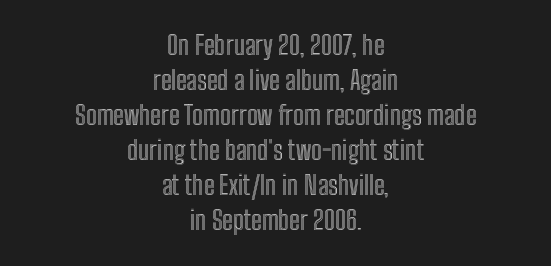
The image shows 26 px text type, upright; set centered, normal line spacing (1.35x), normal letter spacing, not underlined.
